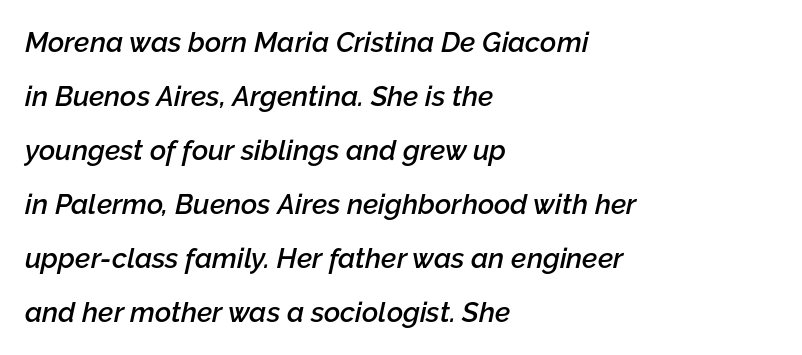
{"italic": "yes", "lean": "right", "slant_degrees": 12, "bold": "semi", "weight": "semibold", "width": "normal", "stroke_contrast": "low", "x_height": "medium", "monospaced": "no", "underline": "no", "align": "left", "line_spacing": "loose", "line_spacing_ratio": 1.93, "letter_spacing": "normal", "letter_spacing_em": 0.0, "glyph_px": 28}
